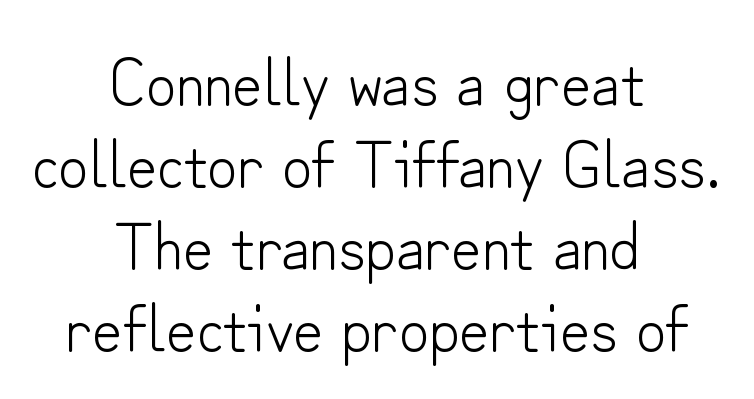
The image shows 66 px light sans-serif type, upright; set centered, line spacing 1.24x, normal letter spacing, not underlined; low stroke contrast and a small x-height.
